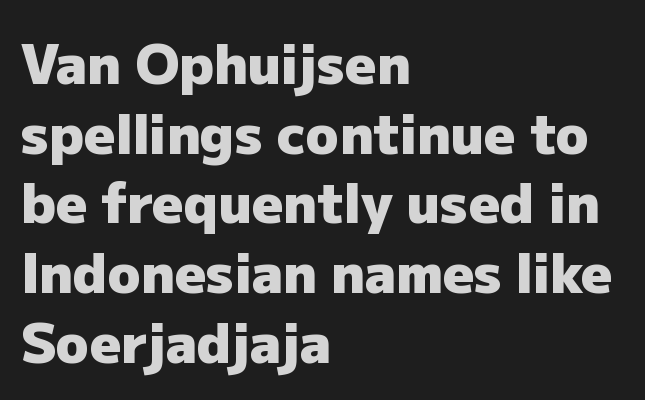
Spacing between characters is what you'd get straight out of the box. If you drew a line through each stem, it would be perfectly vertical. The sample has been set heavy, in full bold. This rendering uses left alignment, leaving the right contour irregular. Leading: standard.
